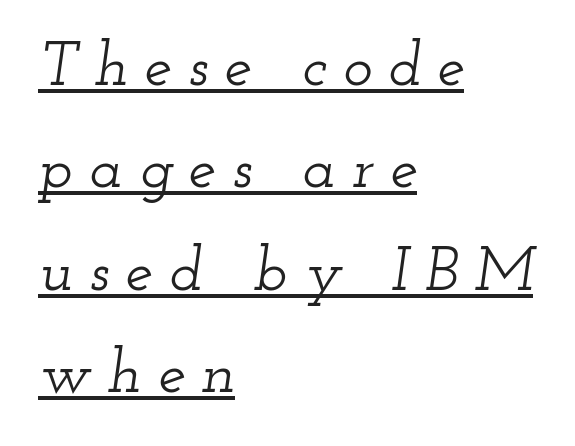
Every character sits at an angle, as italics do. Varying glyph widths throughout — classic text-font behaviour. Short and long lines alike share a common starting point at left. Yep, those are serifs on the letters. The string is rendered with underlining switched on. The space between consecutive lines is moderate.
